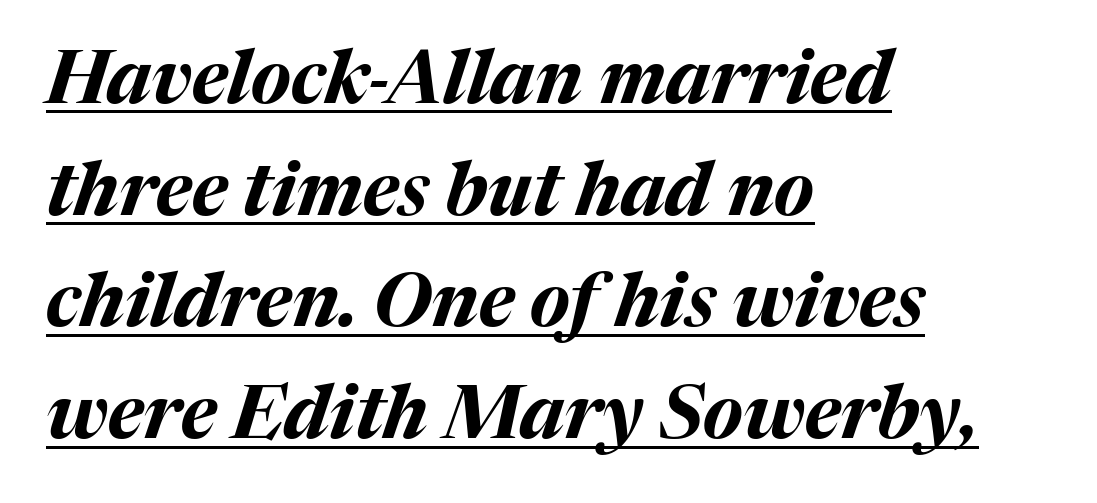
The image shows 74 px bold type, italic (leaning right); set left-aligned, normal line spacing (1.51x), normal letter spacing, underlined; medium stroke contrast and a medium x-height.
